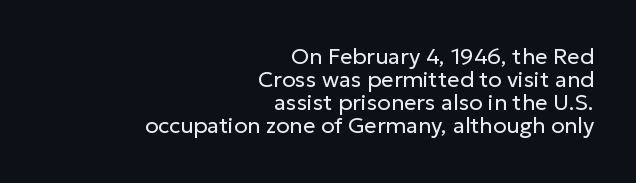
Q: Is the text bold? A: No.
Q: Is the text italic (slanted)? A: No, it is upright.
Q: Is the text underlined? A: No.
Q: How is the paragraph aligned? A: Right-aligned.
Q: Is the spacing between letters normal or unusually wide? A: Normal.
Q: Is the spacing between lines tight, normal or loose? A: Tight.
